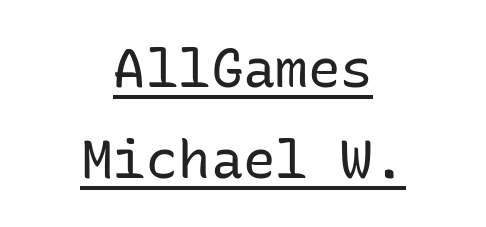
The image shows 54 px regular-weight sans-serif type, upright, monospaced; set centered, normal line spacing (1.68x), normal letter spacing, underlined; low stroke contrast and a medium x-height.
